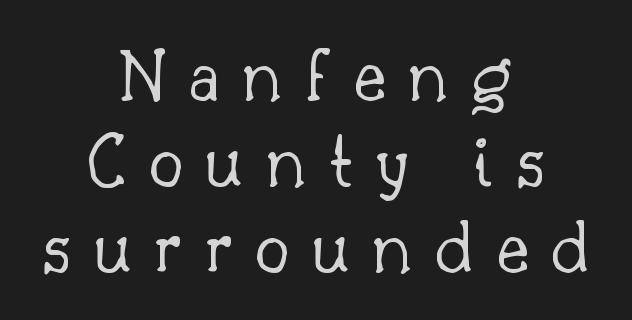
{"italic": "no", "bold": "no", "weight": "light", "width": "normal", "stroke_contrast": "low", "x_height": "small", "monospaced": "no", "underline": "no", "align": "center", "line_spacing": "tight", "line_spacing_ratio": 1.09, "letter_spacing": "wide", "letter_spacing_em": 0.28, "glyph_px": 79}
